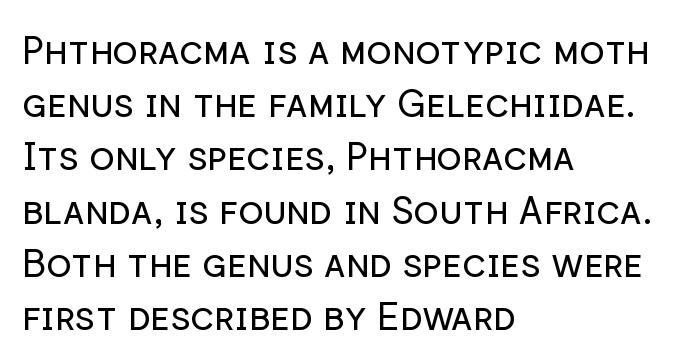
The image shows 38 px regular-weight sans-serif type, upright; set left-aligned, normal line spacing (1.4x), normal letter spacing, not underlined; low stroke contrast and a medium x-height.
